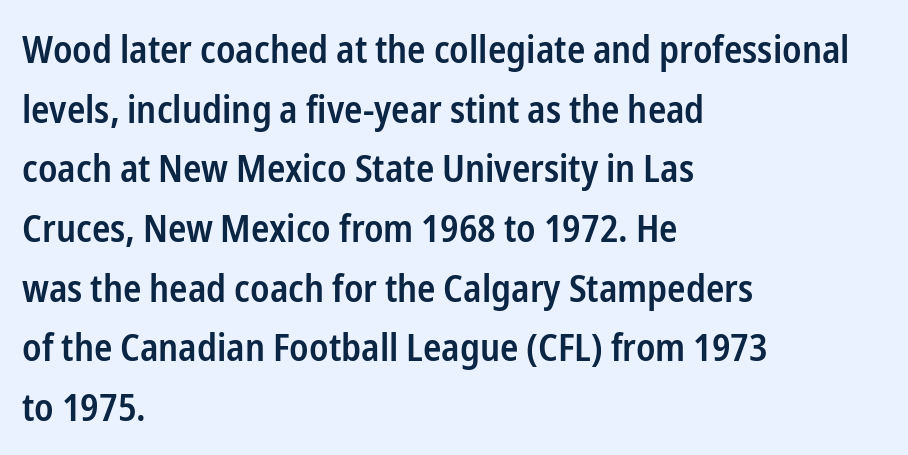
The image shows 38 px semibold, condensed sans-serif type, upright; set left-aligned, normal line spacing (1.57x), normal letter spacing, not underlined; low stroke contrast and a medium x-height.
